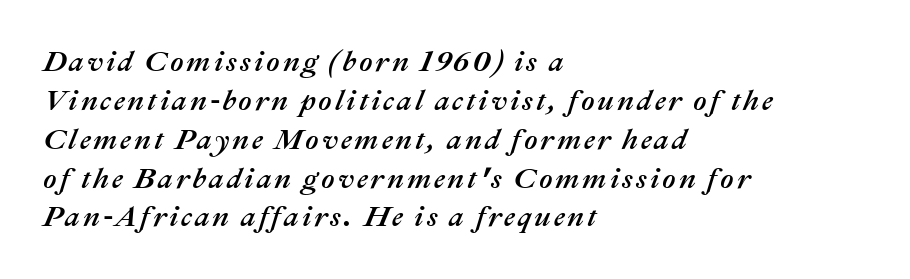
The image shows 29 px text type, italic (leaning right); set left-aligned, normal line spacing (1.34x), not underlined; medium stroke contrast and a medium x-height.
